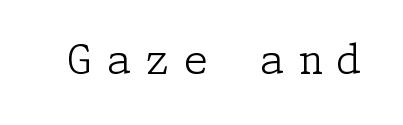
Q: Is the text bold? A: No.
Q: Is the text italic (slanted)? A: No, it is upright.
Q: Is the typeface a serif or a sans-serif typeface? A: Serif.
Q: Is the text underlined? A: No.
Q: Is the spacing between letters normal or unusually wide? A: Unusually wide.
Q: Width (condensed, normal, or wide)? A: Normal.
Q: Stroke contrast? A: Low.
Q: x-height? A: Medium.
